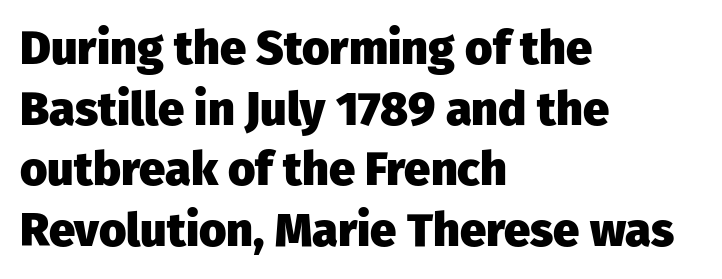
Q: Is the text bold? A: Yes.
Q: Is the text italic (slanted)? A: No, it is upright.
Q: Is the typeface a serif or a sans-serif typeface? A: Sans-serif.
Q: Is the text underlined? A: No.
Q: How is the paragraph aligned? A: Left-aligned.
Q: Is the spacing between letters normal or unusually wide? A: Normal.
Q: Is the spacing between lines tight, normal or loose? A: Normal.
Q: Width (condensed, normal, or wide)? A: Normal.
Q: Stroke contrast? A: Low.
Q: x-height? A: Medium.
Q: Monospaced? A: No.
